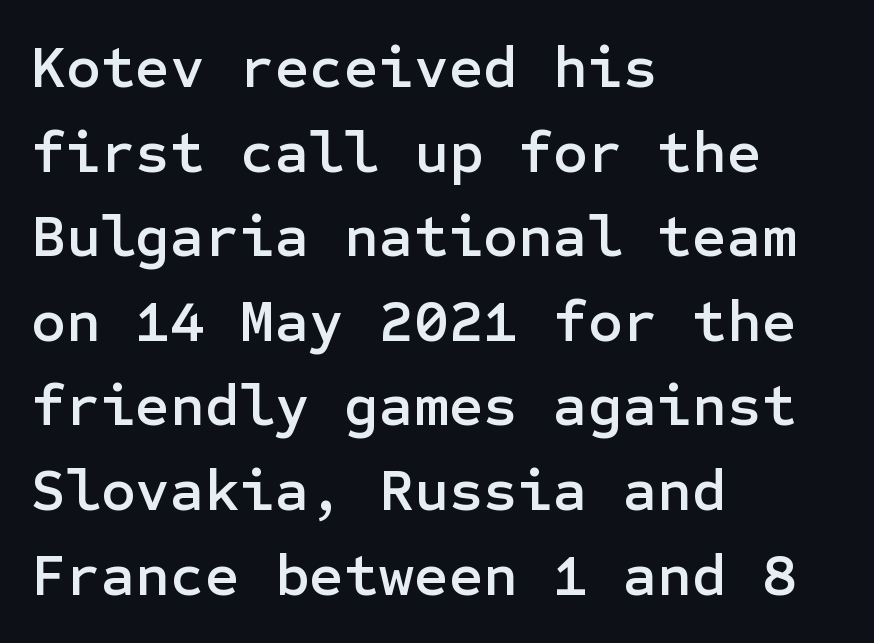
The gap between lines stays unmarked. The compositor pushed each line to the left boundary. Italic? Not at all — the glyphs are vertical. Grotesque or geometric, the face here clearly has no serifs.
